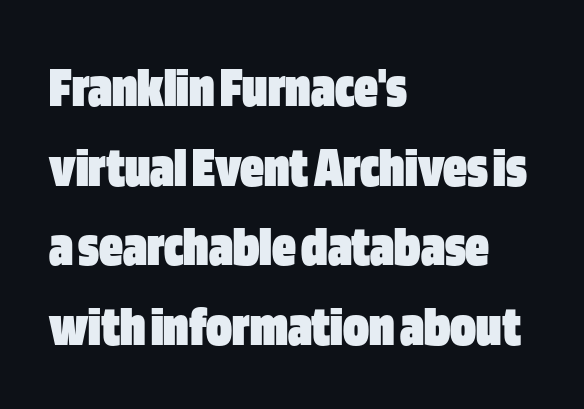
This rendering leaves character spacing at its baseline value. Letterform terminals end flat and unadorned throughout the passage. Line starts are locked; line ends wander. In terms of posture, this sample is upright. What weight is shown? A full bold with thick strokes.
